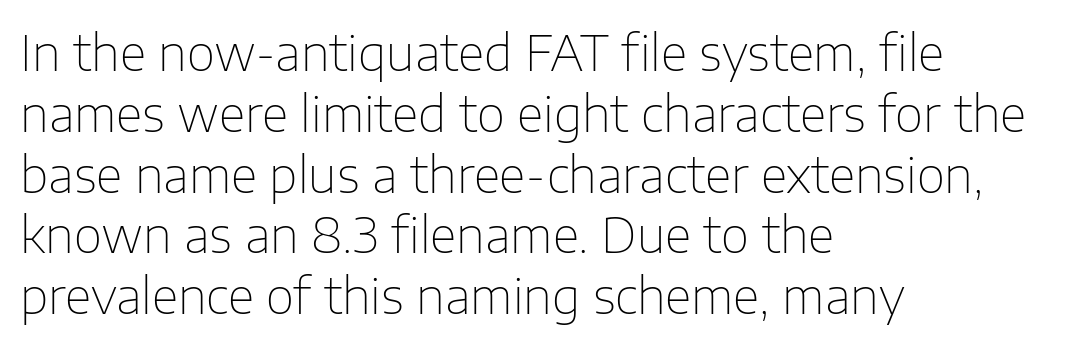
Q: Is the text bold? A: No.
Q: Is the text italic (slanted)? A: No, it is upright.
Q: Is the typeface a serif or a sans-serif typeface? A: Sans-serif.
Q: Is the text underlined? A: No.
Q: How is the paragraph aligned? A: Left-aligned.
Q: Is the spacing between letters normal or unusually wide? A: Normal.
Q: Width (condensed, normal, or wide)? A: Normal.
Q: Stroke contrast? A: Low.
Q: x-height? A: Medium.
Q: Monospaced? A: No.
